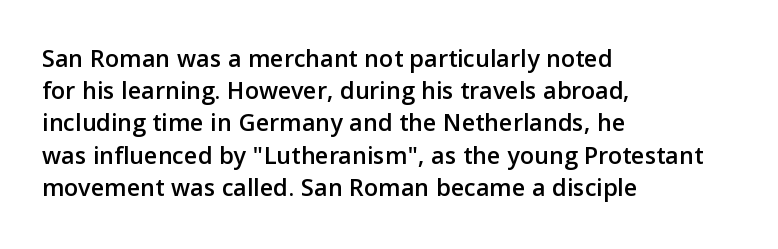
Q: Is the text italic (slanted)? A: No, it is upright.
Q: Is the text underlined? A: No.
Q: How is the paragraph aligned? A: Left-aligned.
Q: Is the spacing between letters normal or unusually wide? A: Normal.
